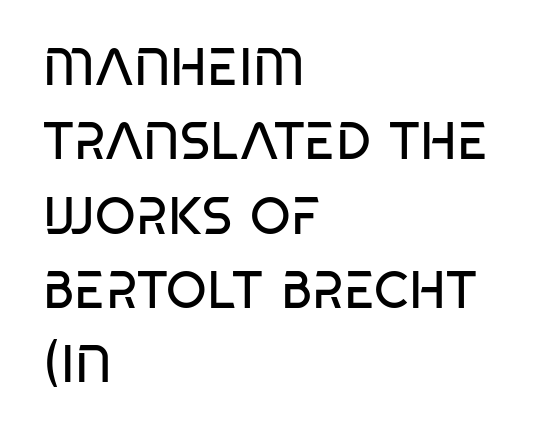
Q: Is the text bold? A: No.
Q: Is the typeface a serif or a sans-serif typeface? A: Sans-serif.
Q: Is the text underlined? A: No.
Q: How is the paragraph aligned? A: Left-aligned.
Q: Is the spacing between letters normal or unusually wide? A: Normal.
Q: Is the spacing between lines tight, normal or loose? A: Normal.
Q: Width (condensed, normal, or wide)? A: Condensed.
Q: Stroke contrast? A: Low.
Q: x-height? A: Large.
Q: Monospaced? A: No.
